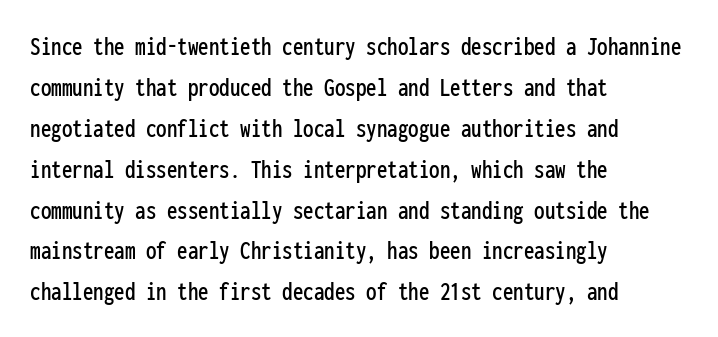
Q: Is the text italic (slanted)? A: No, it is upright.
Q: Is the typeface a serif or a sans-serif typeface? A: Sans-serif.
Q: Is the text underlined? A: No.
Q: How is the paragraph aligned? A: Left-aligned.
Q: Is the spacing between letters normal or unusually wide? A: Normal.
Q: Is the spacing between lines tight, normal or loose? A: Normal.
Q: Width (condensed, normal, or wide)? A: Condensed.
Q: Stroke contrast? A: Low.
Q: x-height? A: Medium.
Q: Monospaced? A: Yes.
